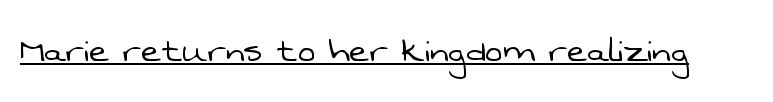
Weight: regular or lighter. Character widths vary here, with narrow letters taking less room than wide ones. Type style note: lacks serifs. The lettering is marked with a stroke running underneath it. A typesetter would call this zero additional tracking.
